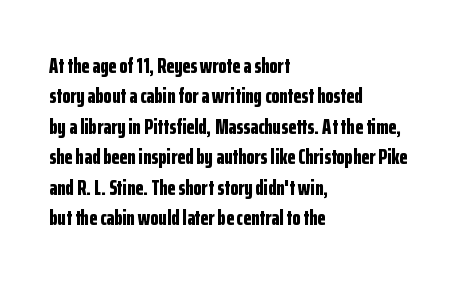
The image shows 21 px bold type, upright; set left-aligned, normal line spacing (1.45x), normal letter spacing, not underlined.
